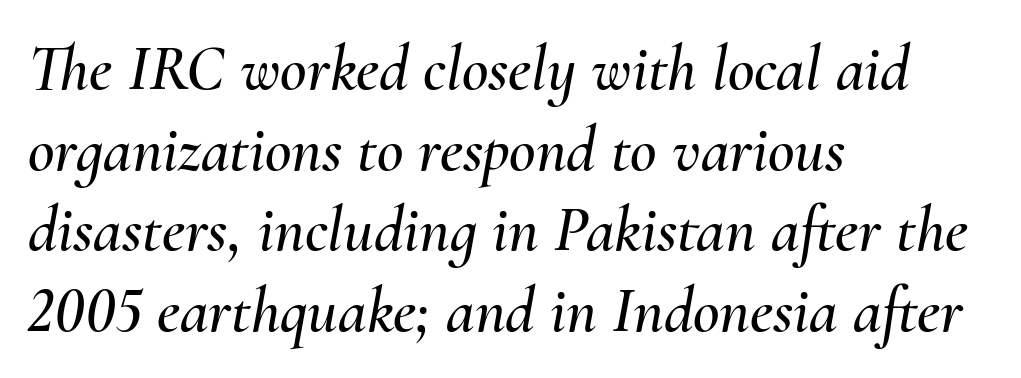
{"italic": "yes", "lean": "right", "slant_degrees": 10, "width": "normal", "stroke_contrast": "medium", "x_height": "small", "monospaced": "no", "underline": "no", "align": "left", "line_spacing_ratio": 1.24, "letter_spacing": "normal", "letter_spacing_em": 0.0, "glyph_px": 65}
